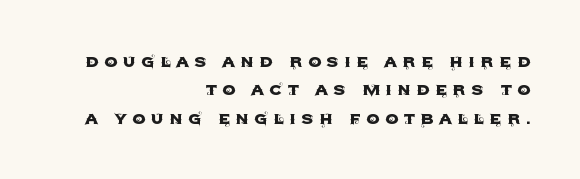
Q: Is the text italic (slanted)? A: No, it is upright.
Q: Is the text underlined? A: No.
Q: How is the paragraph aligned? A: Right-aligned.
Q: Is the spacing between letters normal or unusually wide? A: Unusually wide.
Q: Is the spacing between lines tight, normal or loose? A: Normal.
